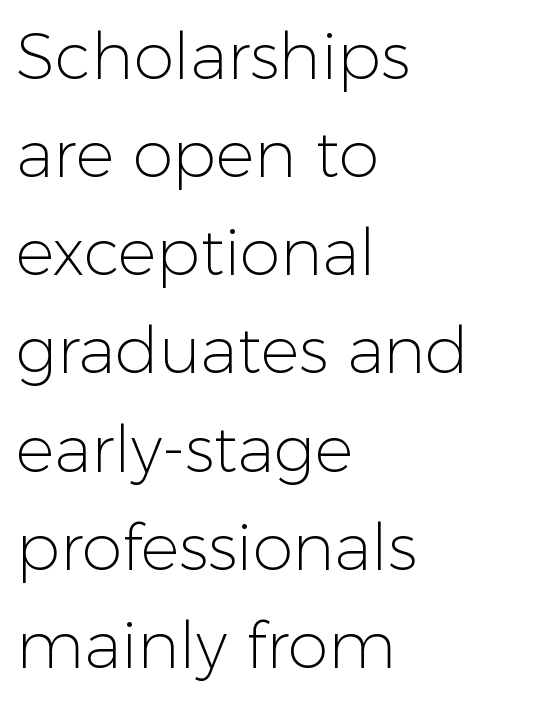
{"serif": "no", "italic": "no", "bold": "no", "weight": "light", "width": "normal", "stroke_contrast": "low", "x_height": "medium", "monospaced": "no", "underline": "no", "align": "left", "line_spacing": "normal", "line_spacing_ratio": 1.51, "letter_spacing": "normal", "letter_spacing_em": 0.0, "glyph_px": 65}
